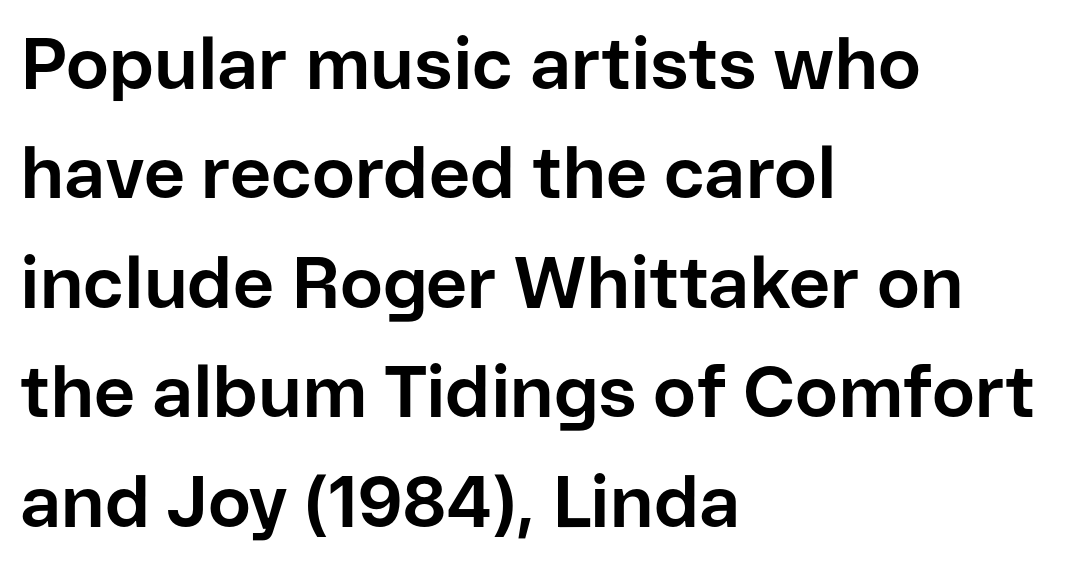
The image shows 72 px bold sans-serif type, upright; set left-aligned, normal line spacing (1.52x), normal letter spacing, not underlined; low stroke contrast and a medium x-height.
